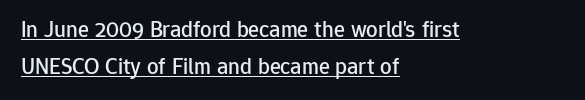
Glance below the letters and you will spot a drawn line. There is no visible air inserted between adjacent glyphs. Notice how the passage keeps a crisp vertical edge on the left only. Summary of vertical rhythm: regular, with standard interline spacing. The font's upright variant was chosen for this text.
